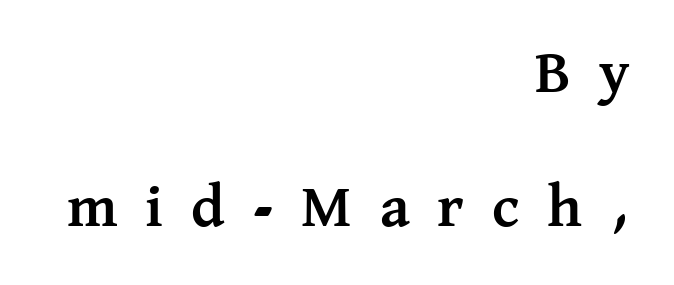
Q: Is the text bold? A: Yes.
Q: Is the text italic (slanted)? A: No, it is upright.
Q: Is the typeface a serif or a sans-serif typeface? A: Serif.
Q: Is the text underlined? A: No.
Q: How is the paragraph aligned? A: Right-aligned.
Q: Is the spacing between letters normal or unusually wide? A: Unusually wide.
Q: Is the spacing between lines tight, normal or loose? A: Loose.
Q: Width (condensed, normal, or wide)? A: Normal.
Q: Stroke contrast? A: Medium.
Q: x-height? A: Medium.
Q: Monospaced? A: No.
